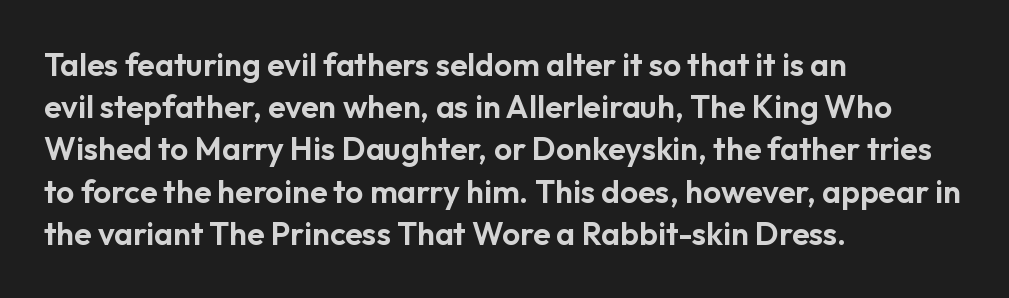
{"serif": "no", "italic": "no", "width": "normal", "stroke_contrast": "low", "x_height": "medium", "monospaced": "no", "underline": "no", "align": "left", "line_spacing": "normal", "line_spacing_ratio": 1.32, "letter_spacing": "normal", "letter_spacing_em": 0.0, "glyph_px": 32}
